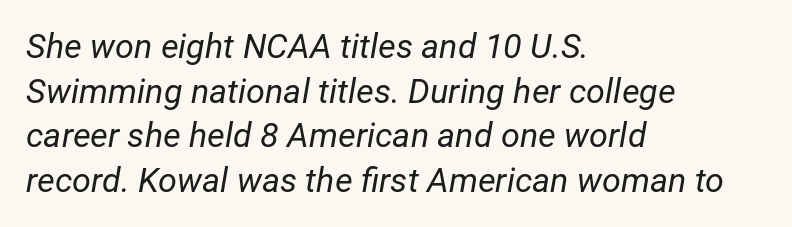
The image shows 34 px regular-weight type, italic (leaning right); set left-aligned, normal line spacing (1.31x), normal letter spacing, not underlined; low stroke contrast and a medium x-height.
